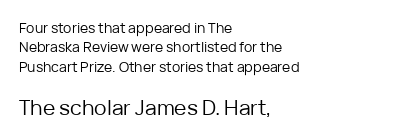
Q: Is the text bold? A: No.
Q: Is the text italic (slanted)? A: No, it is upright.
Q: Is the text underlined? A: No.
Q: How is the paragraph aligned? A: Left-aligned.
Q: Is the spacing between letters normal or unusually wide? A: Normal.
Q: Is the spacing between lines tight, normal or loose? A: Normal.
Q: Which block of text is set in a larger size, the first (top) or the second (bottom)? A: The second (bottom) one.
